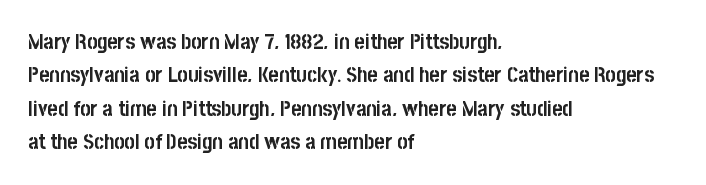
The image shows 22 px bold type, upright; set left-aligned, normal line spacing (1.52x), normal letter spacing, not underlined.
